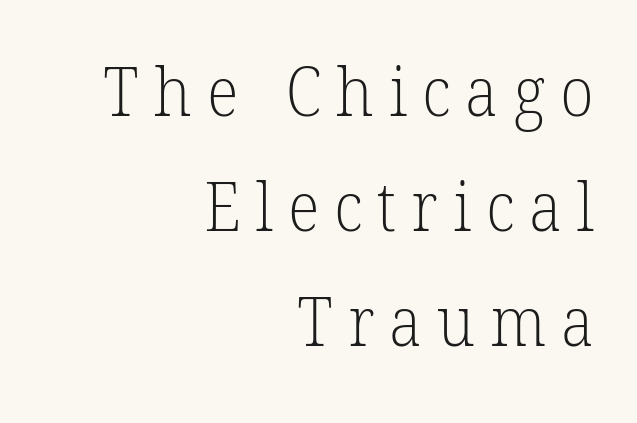
The image shows 68 px light serif type; set right-aligned, normal line spacing (1.69x), unusually wide letter spacing (+0.22 em), not underlined; low stroke contrast and a medium x-height.
